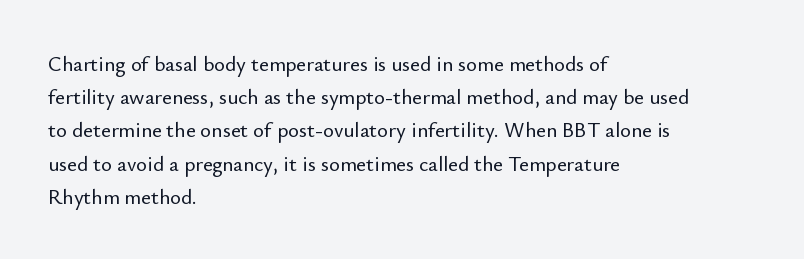
The image shows 21 px text type, upright; set left-aligned, normal line spacing (1.58x), normal letter spacing, not underlined.
